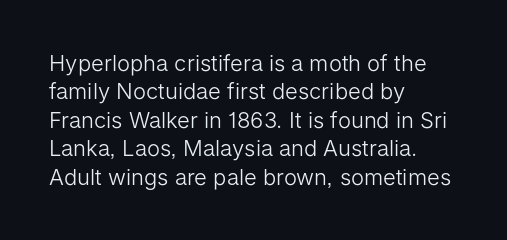
{"italic": "no", "bold": "no", "underline": "no", "align": "left", "line_spacing": "normal", "line_spacing_ratio": 1.29, "letter_spacing": "normal", "letter_spacing_em": 0.0, "glyph_px": 22}
